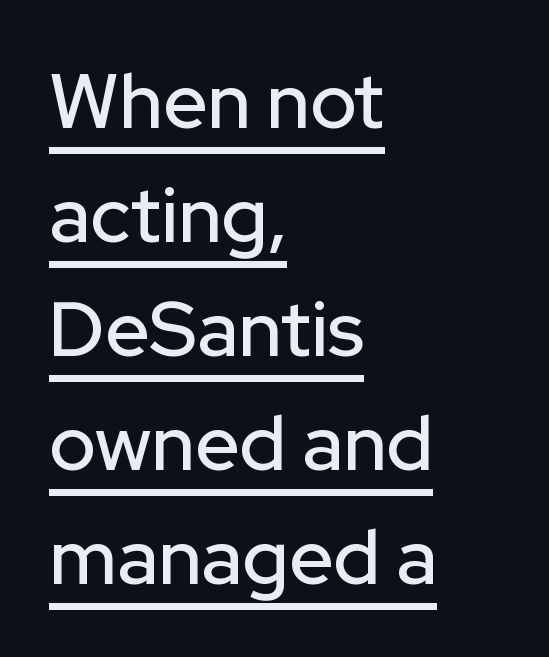
Q: Is the text italic (slanted)? A: No, it is upright.
Q: Is the typeface a serif or a sans-serif typeface? A: Sans-serif.
Q: Is the text underlined? A: Yes.
Q: How is the paragraph aligned? A: Left-aligned.
Q: Is the spacing between letters normal or unusually wide? A: Normal.
Q: Is the spacing between lines tight, normal or loose? A: Normal.
Q: Width (condensed, normal, or wide)? A: Normal.
Q: Stroke contrast? A: Low.
Q: x-height? A: Medium.
Q: Monospaced? A: No.
